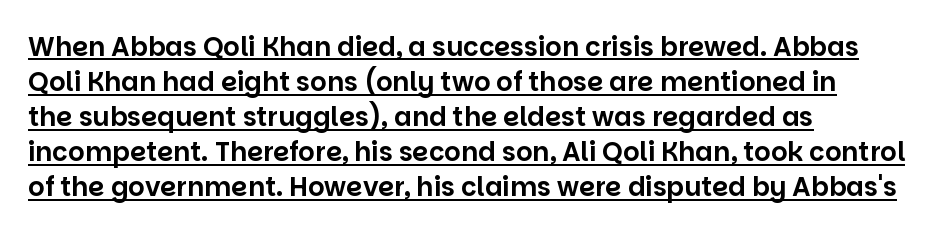
Tracking here is standard; glyphs follow each other at the usual distance. Notice how a bar underscores the lettering throughout. These lines are set flush left with a ragged right edge. The leading is moderate, giving the passage an even texture.
